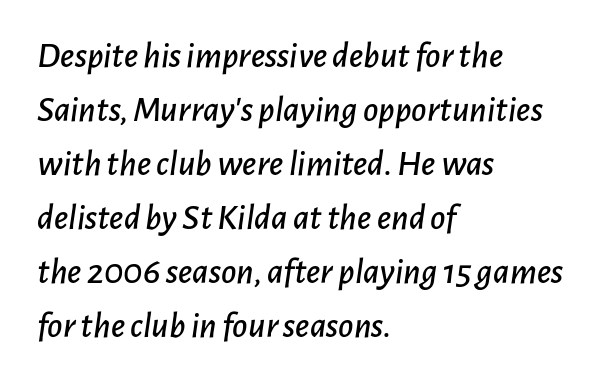
The image shows 37 px text type, italic (leaning right); set left-aligned, normal line spacing (1.46x), normal letter spacing, not underlined; low stroke contrast and a medium x-height.
